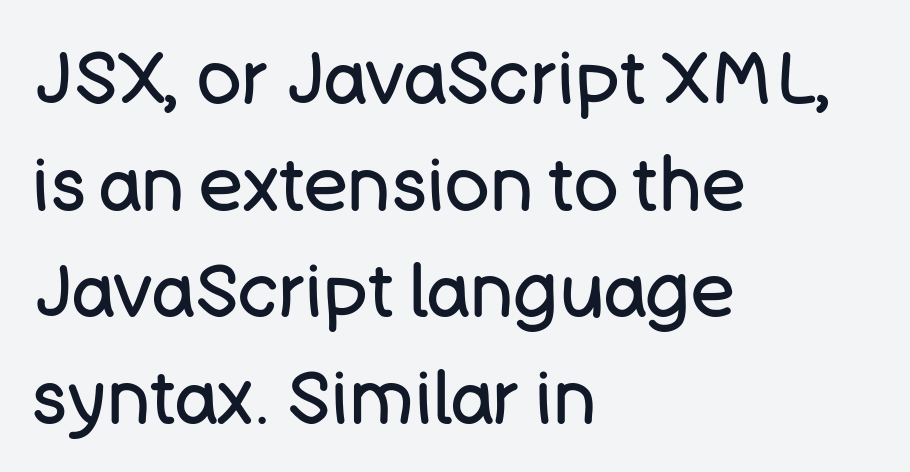
The image shows 74 px regular-weight sans-serif type, upright; set left-aligned, normal line spacing (1.44x), normal letter spacing, not underlined; low stroke contrast and a large x-height.
